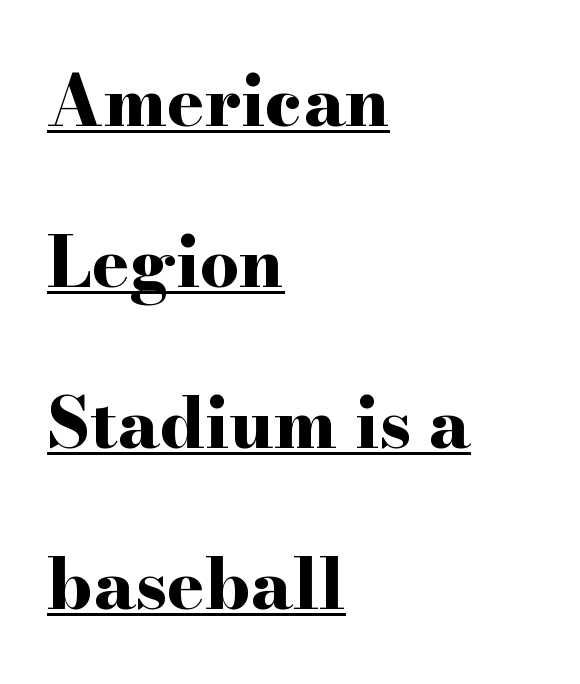
Q: Is the text bold? A: Yes.
Q: Is the text italic (slanted)? A: No, it is upright.
Q: Is the typeface a serif or a sans-serif typeface? A: Serif.
Q: Is the text underlined? A: Yes.
Q: How is the paragraph aligned? A: Left-aligned.
Q: Is the spacing between letters normal or unusually wide? A: Normal.
Q: Is the spacing between lines tight, normal or loose? A: Loose.
Q: Width (condensed, normal, or wide)? A: Wide.
Q: Stroke contrast? A: High.
Q: x-height? A: Small.
Q: Monospaced? A: No.
